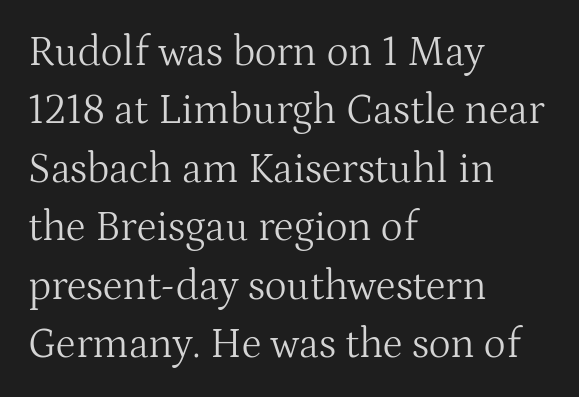
Q: Is the text bold? A: No.
Q: Is the text italic (slanted)? A: No, it is upright.
Q: Is the typeface a serif or a sans-serif typeface? A: Serif.
Q: Is the text underlined? A: No.
Q: How is the paragraph aligned? A: Left-aligned.
Q: Is the spacing between letters normal or unusually wide? A: Normal.
Q: Is the spacing between lines tight, normal or loose? A: Normal.
Q: Width (condensed, normal, or wide)? A: Normal.
Q: Stroke contrast? A: Medium.
Q: x-height? A: Medium.
Q: Monospaced? A: No.
